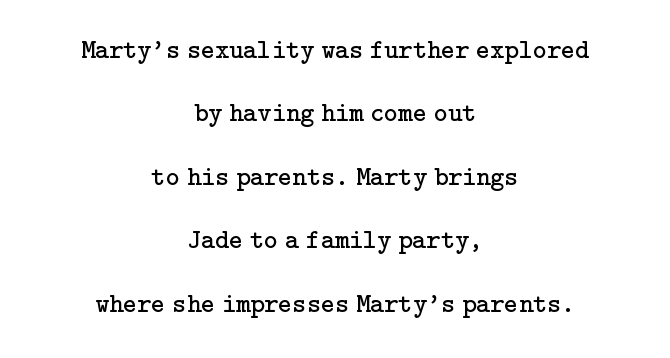
The image shows 27 px text type, upright; set centered, loose line spacing (2.35x), normal letter spacing, not underlined.
